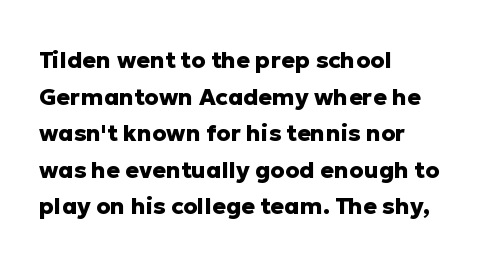
The image shows 23 px bold type, upright; set left-aligned, normal line spacing (1.59x), normal letter spacing, not underlined.
